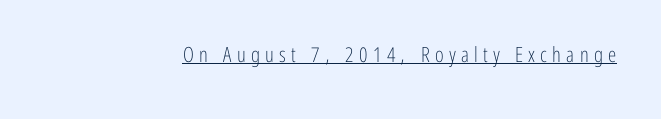
The image shows 21 px text type, upright; set unusually wide letter spacing (+0.25 em), underlined.
